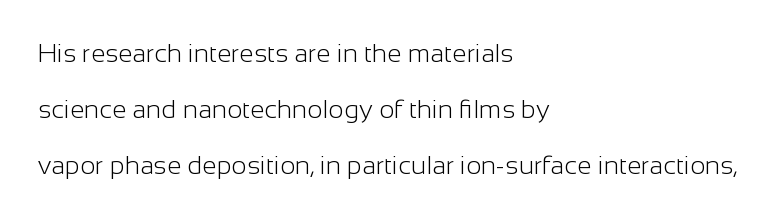
{"italic": "no", "bold": "no", "underline": "no", "align": "left", "line_spacing": "loose", "line_spacing_ratio": 2.16, "letter_spacing": "normal", "letter_spacing_em": 0.0, "glyph_px": 26}
